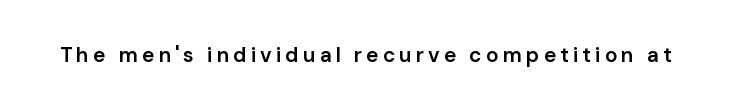
Its strokes are somewhat broadened, the hallmark of semibold type. The lettering holds an erect, upright posture throughout. The zone under the glyphs is completely vacant.
